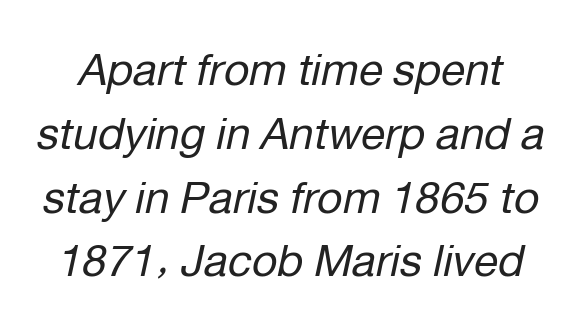
The image shows 44 px regular-weight type, italic (leaning right); set normal line spacing (1.45x), normal letter spacing, not underlined; low stroke contrast and a medium x-height.
